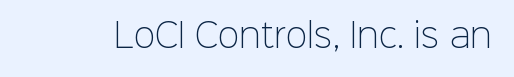
The image shows 32 px light sans-serif type, upright; set normal letter spacing, not underlined; low stroke contrast and a medium x-height.
